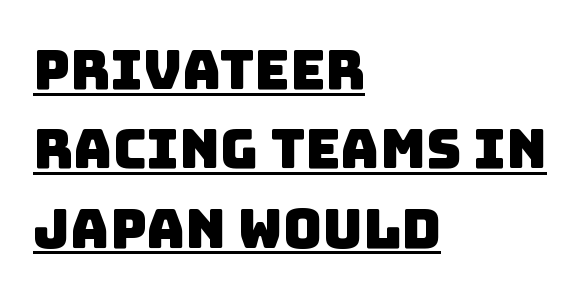
Each new line begins a customary step beneath the previous one. The face used here is a sans, in the tradition of grotesques and geometrics. This sample is left-justified, so line endings fall wherever the words run out. The lettering is marked with a stroke running underneath it. Honestly, the letter spacing is just normal — you wouldn't notice it. This sample has the flowing, uneven cadence of proportional lettering.
